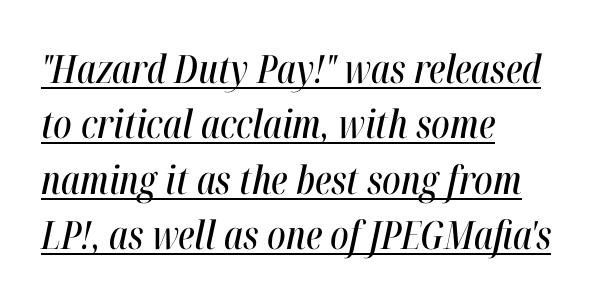
The image shows 39 px condensed type, italic (leaning right); set left-aligned, normal line spacing (1.42x), normal letter spacing, underlined; high stroke contrast and a medium x-height.
